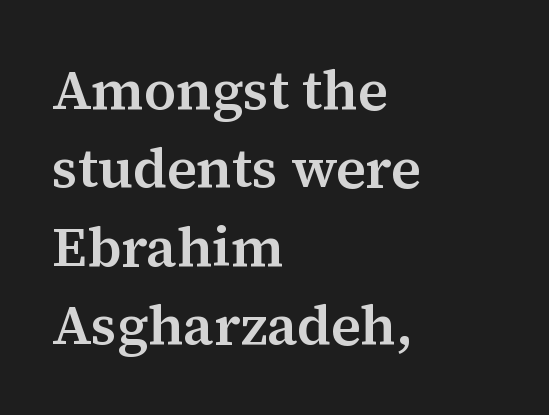
Q: Is the text bold? A: Semi-bold.
Q: Is the text italic (slanted)? A: No, it is upright.
Q: Is the typeface a serif or a sans-serif typeface? A: Serif.
Q: Is the text underlined? A: No.
Q: How is the paragraph aligned? A: Left-aligned.
Q: Is the spacing between letters normal or unusually wide? A: Normal.
Q: Is the spacing between lines tight, normal or loose? A: Normal.
Q: Width (condensed, normal, or wide)? A: Normal.
Q: Stroke contrast? A: Medium.
Q: x-height? A: Medium.
Q: Monospaced? A: No.
